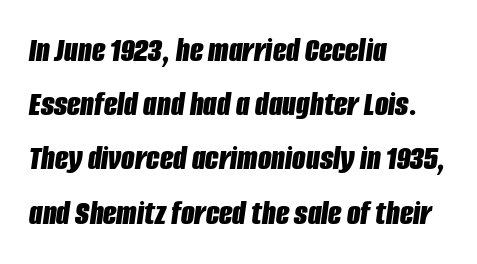
The image shows 35 px bold, condensed type, italic (leaning right); set left-aligned, normal line spacing (1.55x), normal letter spacing, not underlined; low stroke contrast and a large x-height.
